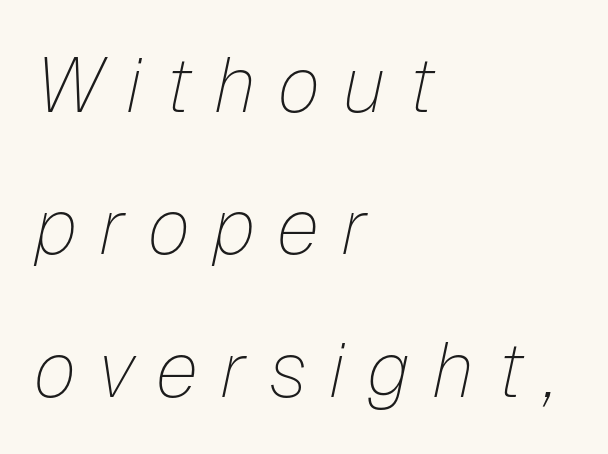
{"italic": "yes", "lean": "right", "slant_degrees": 12, "bold": "no", "weight": "thin", "width": "normal", "stroke_contrast": "low", "x_height": "medium", "monospaced": "no", "underline": "no", "align": "left", "line_spacing_ratio": 1.85, "letter_spacing": "wide", "letter_spacing_em": 0.29, "glyph_px": 77}
